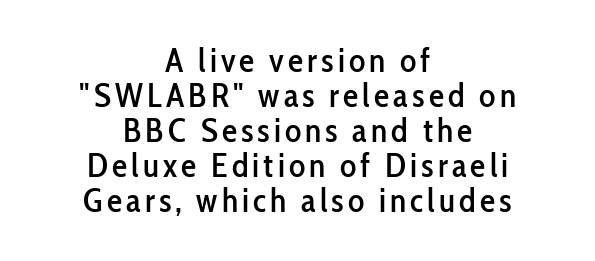
Here the designer chose a conventional face with non-uniform glyph widths. Neither beginnings nor endings align; midpoints do. Closely set lines give the paragraph a compact silhouette. The lettering stays uniformly vertical, giving the passage a roman look. Lines of text with bare space underneath.
